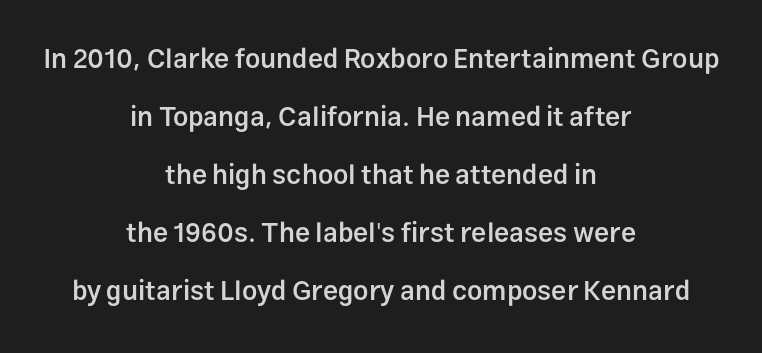
The image shows 27 px text type, upright; set centered, loose line spacing (2.15x), normal letter spacing, not underlined.
